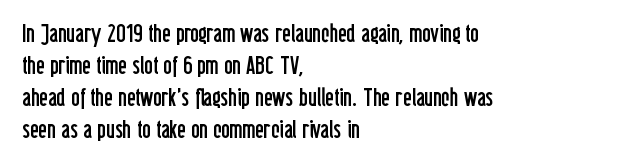
{"italic": "no", "bold": "no", "underline": "no", "align": "left", "line_spacing_ratio": 1.23, "letter_spacing": "normal", "letter_spacing_em": 0.0, "glyph_px": 26}
